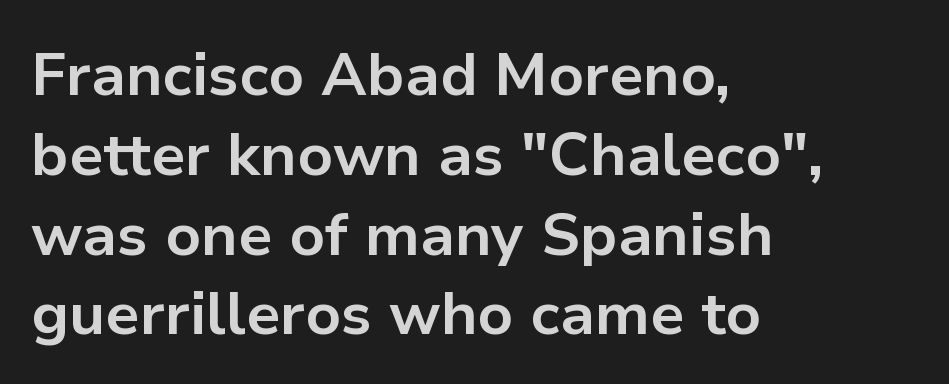
Q: Is the text bold? A: Yes.
Q: Is the text italic (slanted)? A: No, it is upright.
Q: Is the typeface a serif or a sans-serif typeface? A: Sans-serif.
Q: Is the text underlined? A: No.
Q: How is the paragraph aligned? A: Left-aligned.
Q: Is the spacing between letters normal or unusually wide? A: Normal.
Q: Is the spacing between lines tight, normal or loose? A: Normal.
Q: Width (condensed, normal, or wide)? A: Normal.
Q: Stroke contrast? A: Low.
Q: x-height? A: Medium.
Q: Monospaced? A: No.
